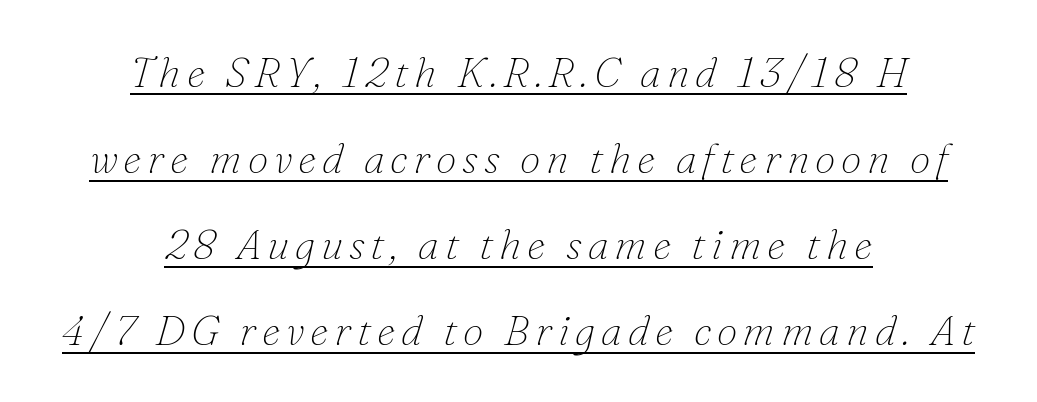
{"serif": "yes", "italic": "yes", "lean": "right", "slant_degrees": 16, "bold": "no", "weight": "thin", "width": "normal", "stroke_contrast": "low", "x_height": "small", "monospaced": "no", "underline": "yes", "align": "center", "line_spacing": "loose", "line_spacing_ratio": 2.05, "glyph_px": 42}
